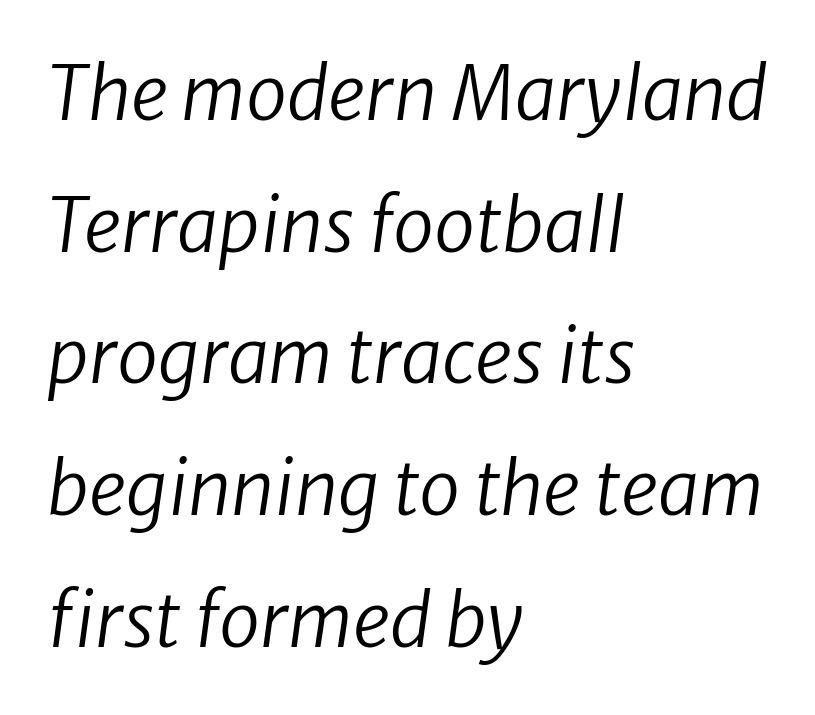
Q: Is the text bold? A: No.
Q: Is the text italic (slanted)? A: Yes, it leans right by about 8 degrees.
Q: Is the text underlined? A: No.
Q: How is the paragraph aligned? A: Left-aligned.
Q: Is the spacing between letters normal or unusually wide? A: Normal.
Q: Width (condensed, normal, or wide)? A: Normal.
Q: Stroke contrast? A: Low.
Q: x-height? A: Medium.
Q: Monospaced? A: No.
